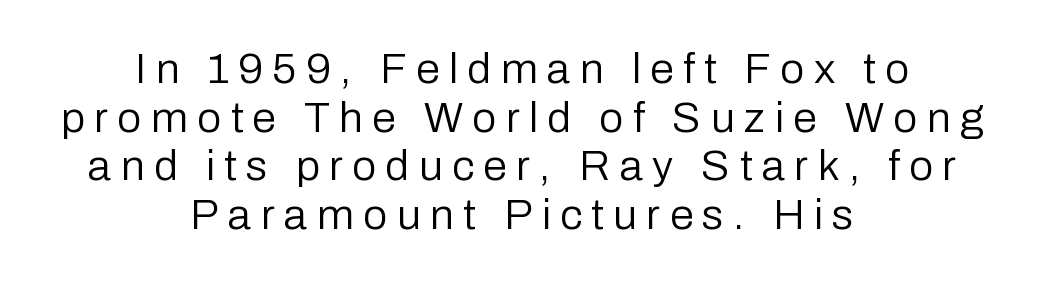
The image shows 43 px regular-weight sans-serif type, upright; set centered, tight line spacing (1.13x), unusually wide letter spacing (+0.22 em), not underlined; low stroke contrast and a medium x-height.
